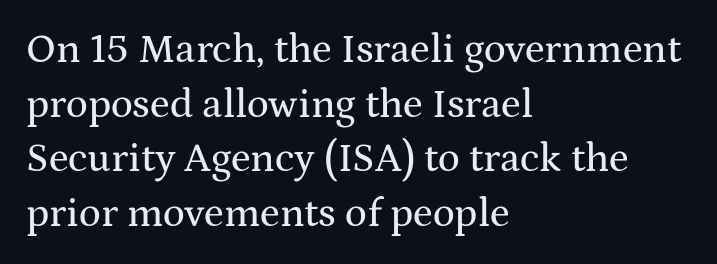
Q: Is the text italic (slanted)? A: No, it is upright.
Q: Is the typeface a serif or a sans-serif typeface? A: Serif.
Q: Is the text underlined? A: No.
Q: How is the paragraph aligned? A: Left-aligned.
Q: Is the spacing between letters normal or unusually wide? A: Normal.
Q: Is the spacing between lines tight, normal or loose? A: Normal.
Q: Width (condensed, normal, or wide)? A: Wide.
Q: Stroke contrast? A: Medium.
Q: x-height? A: Medium.
Q: Monospaced? A: No.
